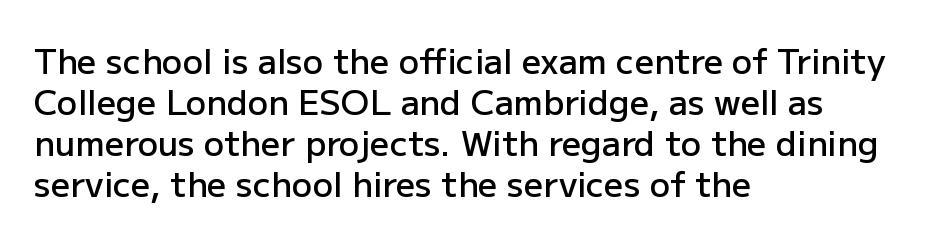
Serif or sans? Sans — the stroke terminals are bare. A clean baseline with only descenders dipping below it. These lines are rendered in a variable-pitch font. Words appear dense and cohesive because spacing is normal.
